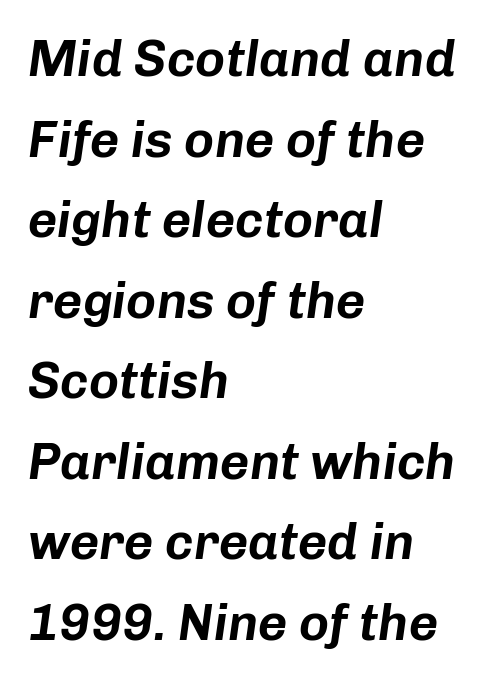
{"italic": "yes", "lean": "right", "slant_degrees": 8, "width": "normal", "stroke_contrast": "low", "x_height": "medium", "monospaced": "no", "underline": "no", "align": "left", "line_spacing": "normal", "line_spacing_ratio": 1.58, "letter_spacing": "normal", "letter_spacing_em": 0.0, "glyph_px": 51}
